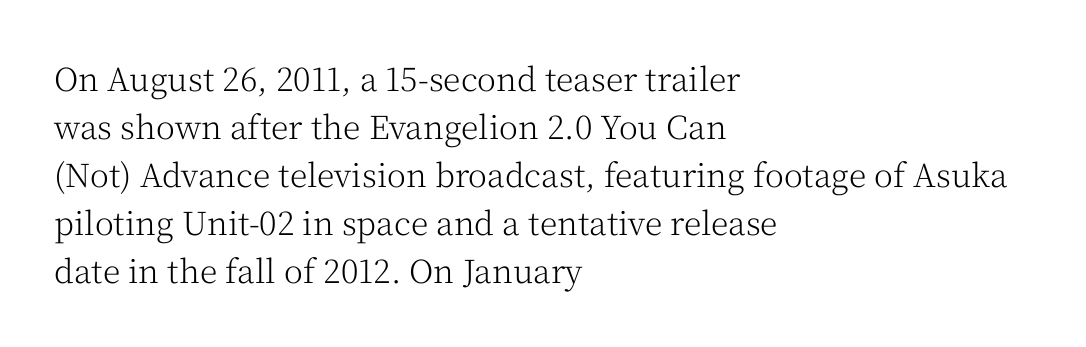
The image shows 32 px light serif type, upright; set left-aligned, normal line spacing (1.5x), normal letter spacing, not underlined; medium stroke contrast and a medium x-height.
